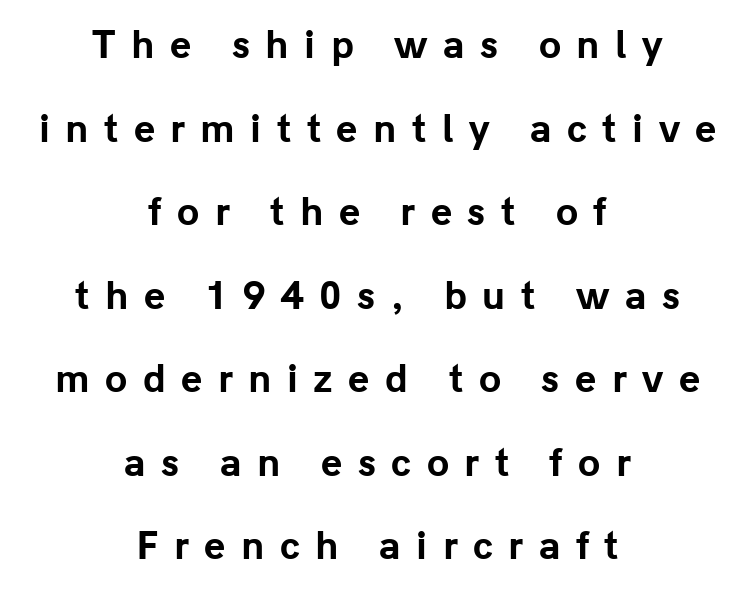
The image shows 36 px bold sans-serif type, upright; set centered, loose line spacing (2.32x), unusually wide letter spacing (+0.43 em), not underlined; low stroke contrast and a medium x-height.
